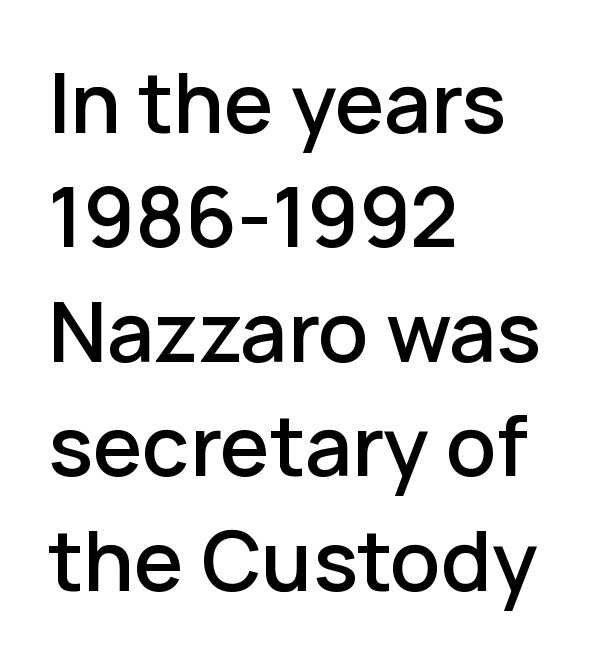
Inter-character spacing is left at the font's built-in metrics. Line starts are locked; line ends wander. Do the characters align in a grid? No, the font is proportional. Letters rest on an invisible, unmarked baseline. The face used here is a sans, in the tradition of grotesques and geometrics.
